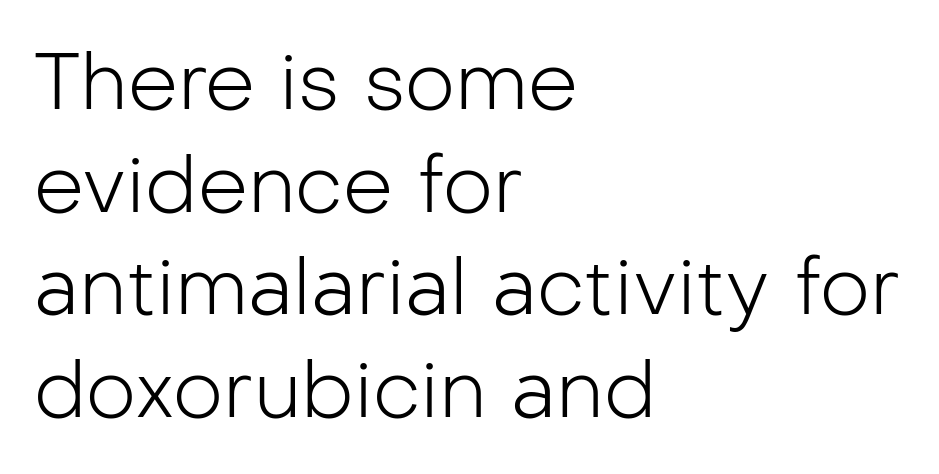
Q: Is the text bold? A: No.
Q: Is the text italic (slanted)? A: No, it is upright.
Q: Is the typeface a serif or a sans-serif typeface? A: Sans-serif.
Q: Is the text underlined? A: No.
Q: How is the paragraph aligned? A: Left-aligned.
Q: Is the spacing between letters normal or unusually wide? A: Normal.
Q: Is the spacing between lines tight, normal or loose? A: Normal.
Q: Width (condensed, normal, or wide)? A: Normal.
Q: Stroke contrast? A: Low.
Q: x-height? A: Medium.
Q: Monospaced? A: No.
